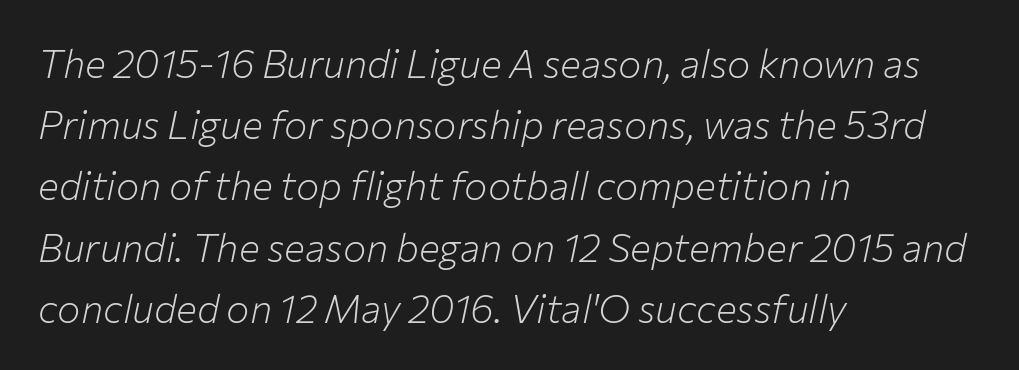
Q: Is the text bold? A: No.
Q: Is the text italic (slanted)? A: Yes, it leans right by about 12 degrees.
Q: Is the text underlined? A: No.
Q: How is the paragraph aligned? A: Left-aligned.
Q: Is the spacing between letters normal or unusually wide? A: Normal.
Q: Is the spacing between lines tight, normal or loose? A: Normal.
Q: Width (condensed, normal, or wide)? A: Normal.
Q: Stroke contrast? A: Low.
Q: x-height? A: Medium.
Q: Monospaced? A: No.
